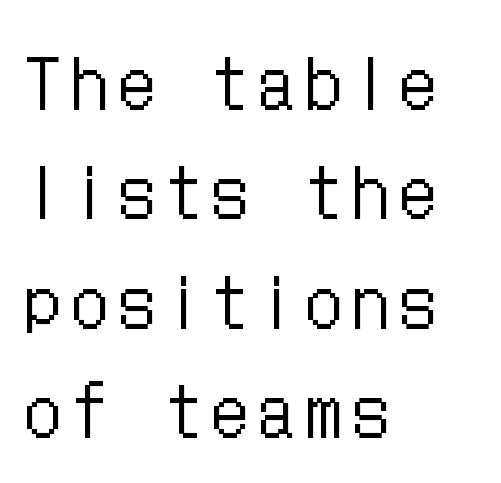
The image shows 71 px regular-weight, condensed type, upright; set left-aligned, normal line spacing (1.54x), not underlined; low stroke contrast and a medium x-height.
